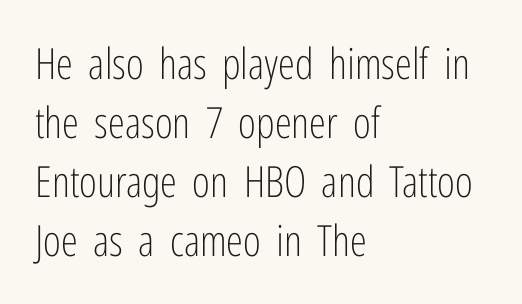
The image shows 43 px light, condensed sans-serif type, upright; set left-aligned, normal line spacing (1.37x), normal letter spacing, not underlined; low stroke contrast and a medium x-height.
